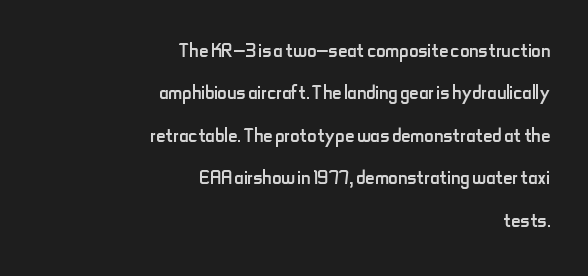
The image shows 26 px text type, upright; set right-aligned, normal line spacing (1.63x), normal letter spacing, not underlined.
